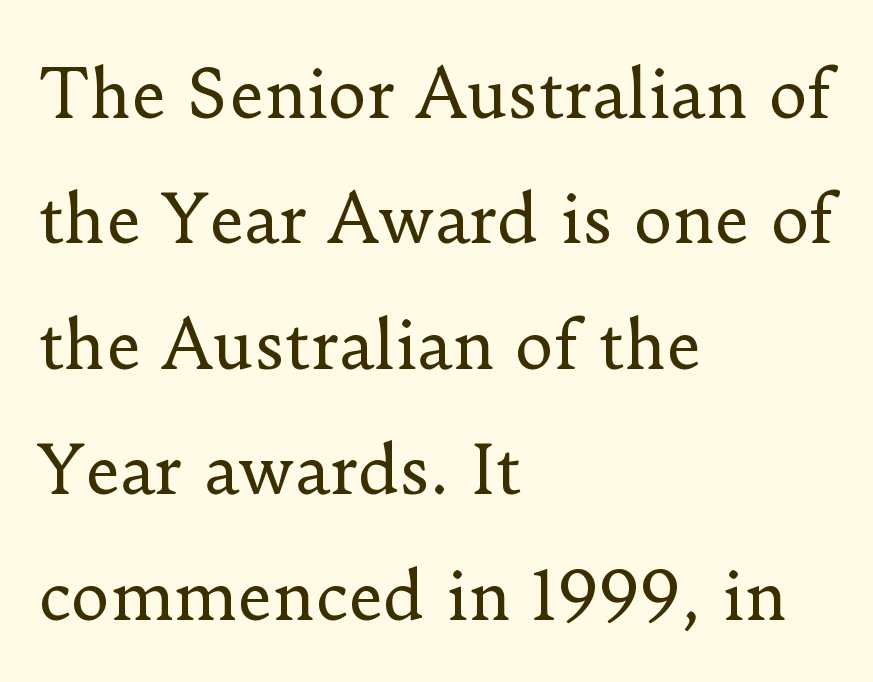
{"serif": "yes", "italic": "no", "bold": "no", "weight": "regular", "width": "normal", "stroke_contrast": "low", "x_height": "small", "monospaced": "no", "underline": "no", "align": "left", "line_spacing": "loose", "line_spacing_ratio": 1.9, "letter_spacing": "normal", "letter_spacing_em": 0.0, "glyph_px": 66}
